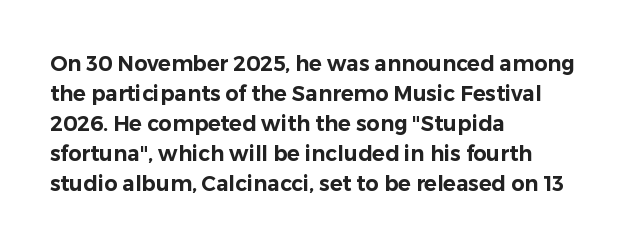
The gaps between neighbouring characters are ordinary and unremarkable. This rendering uses left alignment, leaving the right contour irregular. Horizontal bands of white between lines are of average thickness. The strip under each line holds only bare page. It's the straight-up-and-down kind of type.
